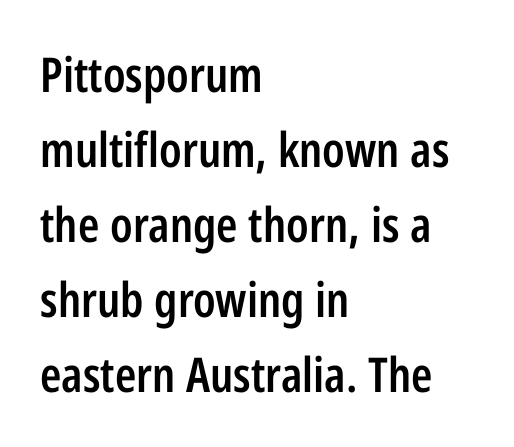
Q: Is the text bold? A: Semi-bold.
Q: Is the text italic (slanted)? A: No, it is upright.
Q: Is the typeface a serif or a sans-serif typeface? A: Sans-serif.
Q: Is the text underlined? A: No.
Q: How is the paragraph aligned? A: Left-aligned.
Q: Is the spacing between letters normal or unusually wide? A: Normal.
Q: Is the spacing between lines tight, normal or loose? A: Normal.
Q: Width (condensed, normal, or wide)? A: Condensed.
Q: Stroke contrast? A: Low.
Q: x-height? A: Medium.
Q: Monospaced? A: No.
